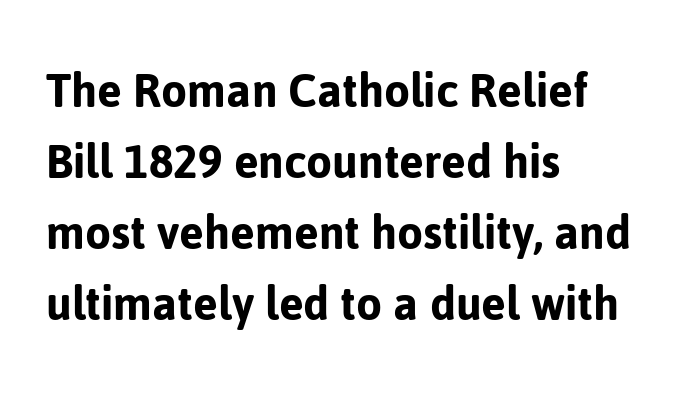
The image shows 53 px sans-serif type, upright; set left-aligned, normal line spacing (1.34x), normal letter spacing, not underlined; low stroke contrast and a medium x-height.
